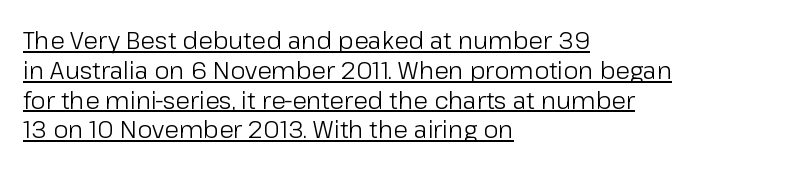
Q: Is the text bold? A: No.
Q: Is the text italic (slanted)? A: No, it is upright.
Q: Is the text underlined? A: Yes.
Q: How is the paragraph aligned? A: Left-aligned.
Q: Is the spacing between letters normal or unusually wide? A: Normal.
